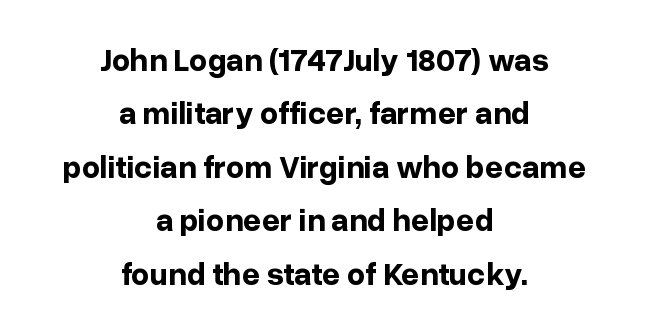
Q: Is the text bold? A: Yes.
Q: Is the text italic (slanted)? A: No, it is upright.
Q: Is the typeface a serif or a sans-serif typeface? A: Sans-serif.
Q: Is the text underlined? A: No.
Q: How is the paragraph aligned? A: Centered.
Q: Is the spacing between letters normal or unusually wide? A: Normal.
Q: Is the spacing between lines tight, normal or loose? A: Normal.
Q: Width (condensed, normal, or wide)? A: Normal.
Q: Stroke contrast? A: Low.
Q: x-height? A: Medium.
Q: Monospaced? A: No.
